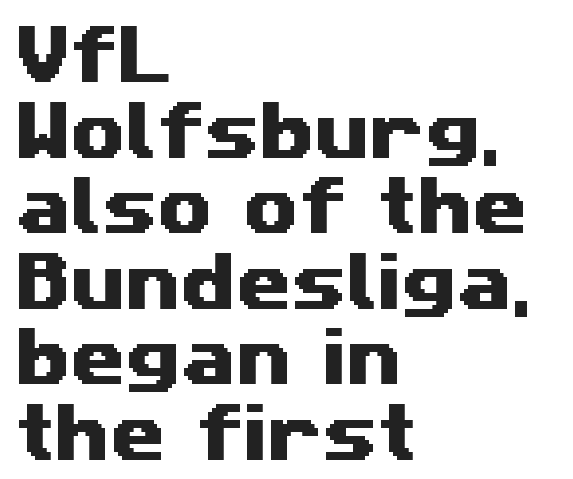
Q: Is the typeface a serif or a sans-serif typeface? A: Sans-serif.
Q: Is the text underlined? A: No.
Q: How is the paragraph aligned? A: Left-aligned.
Q: Is the spacing between letters normal or unusually wide? A: Normal.
Q: Width (condensed, normal, or wide)? A: Wide.
Q: Stroke contrast? A: Medium.
Q: x-height? A: Medium.
Q: Monospaced? A: No.
